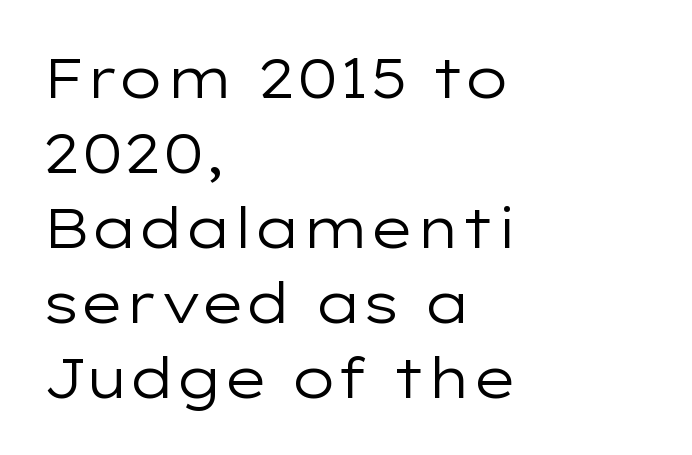
The image shows 56 px regular-weight, wide sans-serif type, upright; set left-aligned, normal line spacing (1.34x), normal letter spacing, not underlined; low stroke contrast and a medium x-height.
